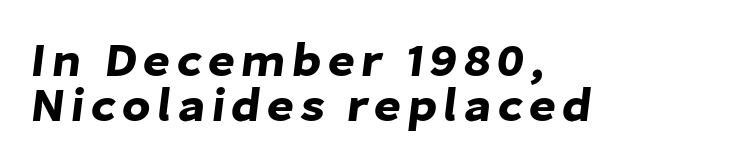
{"serif": "no", "width": "normal", "stroke_contrast": "low", "x_height": "medium", "monospaced": "no", "underline": "no", "align": "left", "line_spacing": "tight", "line_spacing_ratio": 0.96, "glyph_px": 47}
